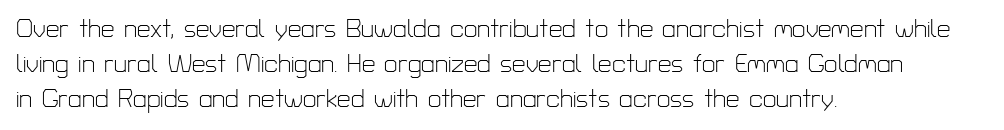
{"italic": "no", "bold": "no", "underline": "no", "align": "left", "line_spacing": "normal", "line_spacing_ratio": 1.46, "letter_spacing": "normal", "letter_spacing_em": 0.0, "glyph_px": 24}
